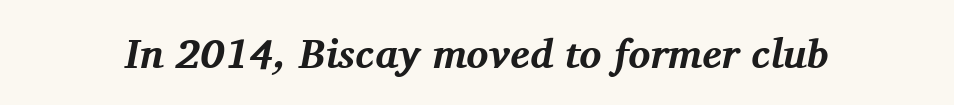
Spacing verdict: proportional, widths tailored to each character. Heavy-handed strokes throughout: this text is bold. Does the type have serifs? Yes, each stem ends in a small foot. The type is set solid horizontally, with unmodified tracking. A bare baseline throughout the passage.
